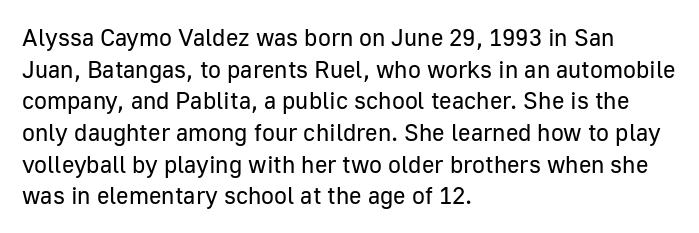
Leftover space on each line is placed entirely after the last word. The typesetting does not lean heavy: it is not bold. Honestly, the letter spacing is just normal — you wouldn't notice it. Underline: absent. If you drew a line through each stem, it would be perfectly vertical.
